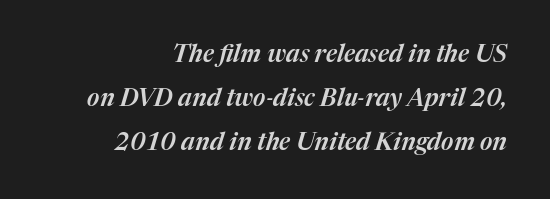
The whole block is typeset with a tilt. Compared with typical body copy, the letter spacing here is the same. Check under the words: just untouched page. The passage is arranged like a letterhead date or caption credit — flush right.
